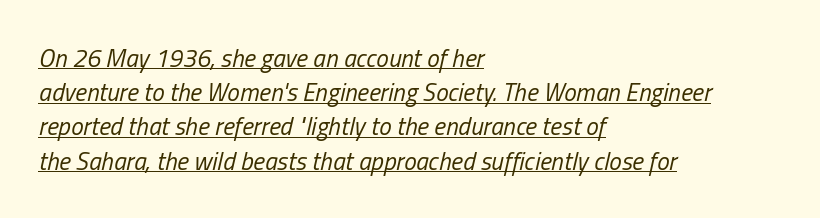
{"italic": "yes", "lean": "right", "slant_degrees": 13, "bold": "no", "underline": "yes", "align": "left", "line_spacing": "normal", "line_spacing_ratio": 1.37, "letter_spacing": "normal", "letter_spacing_em": 0.0, "glyph_px": 25}
